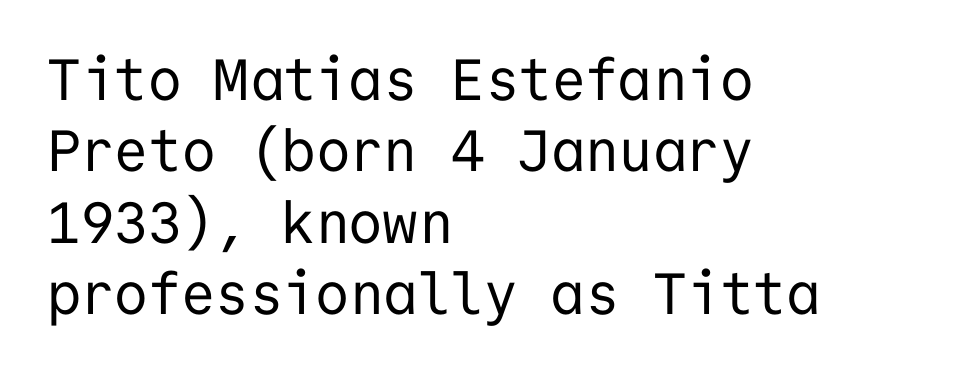
{"serif": "no", "italic": "no", "bold": "no", "weight": "regular", "width": "normal", "stroke_contrast": "low", "x_height": "medium", "monospaced": "yes", "underline": "no", "align": "left", "line_spacing_ratio": 1.23, "letter_spacing": "normal", "letter_spacing_em": 0.0, "glyph_px": 58}
